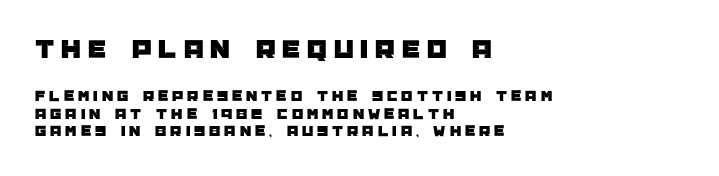
Tall strokes in this sample are plumb rather than angled. Larger block? The one above; the one below is distinctly smaller. Where is the straight margin? On the left. Anything drawn beneath the words? Only blank space.
